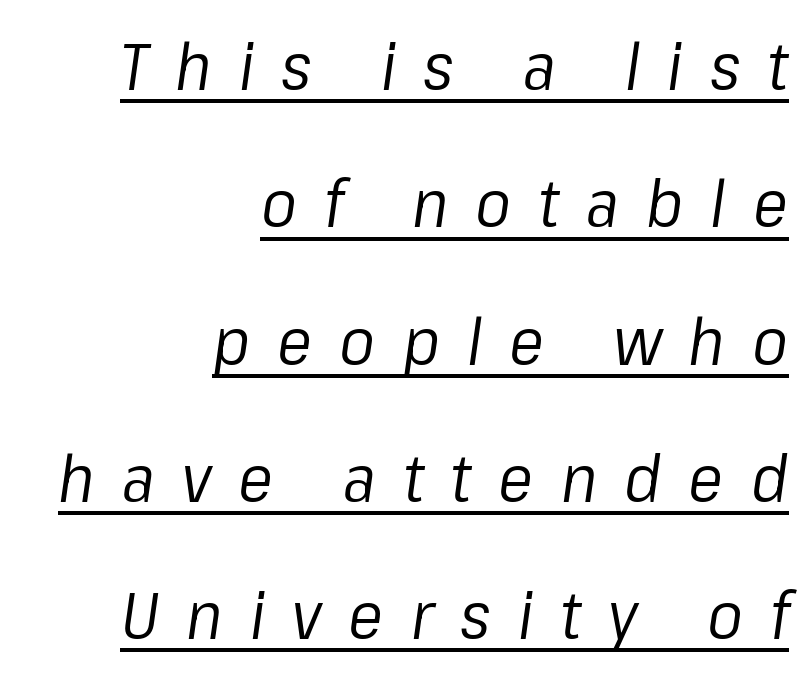
In CSS terms this would be text-align: right. The letters advance in unequal steps, a hallmark of proportional type. The glyphs are accompanied by a horizontal stroke just below them. Designer's note — italics engaged. How are the letters spaced? Widely, with obvious added tracking.
